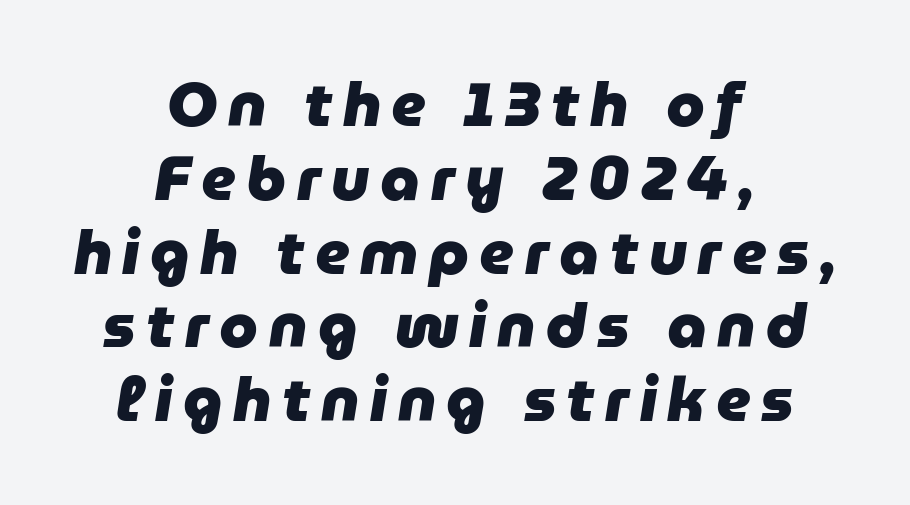
Q: Is the text bold? A: Yes.
Q: Is the text italic (slanted)? A: Yes, it leans right by about 9 degrees.
Q: Is the text underlined? A: No.
Q: How is the paragraph aligned? A: Centered.
Q: Width (condensed, normal, or wide)? A: Normal.
Q: Stroke contrast? A: Low.
Q: x-height? A: Medium.
Q: Monospaced? A: No.
